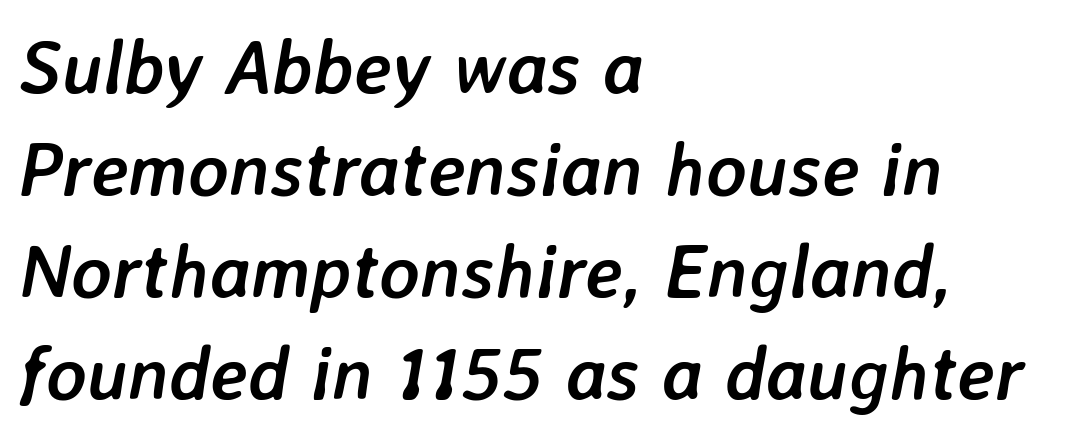
The rendering anchors every line to the left-hand side. Letters rest on an invisible, unmarked baseline. You could not count columns in this text — the font is proportionally spaced. If you measured baseline to baseline, you'd find a middling distance. The passage shown is emphatically bold.
